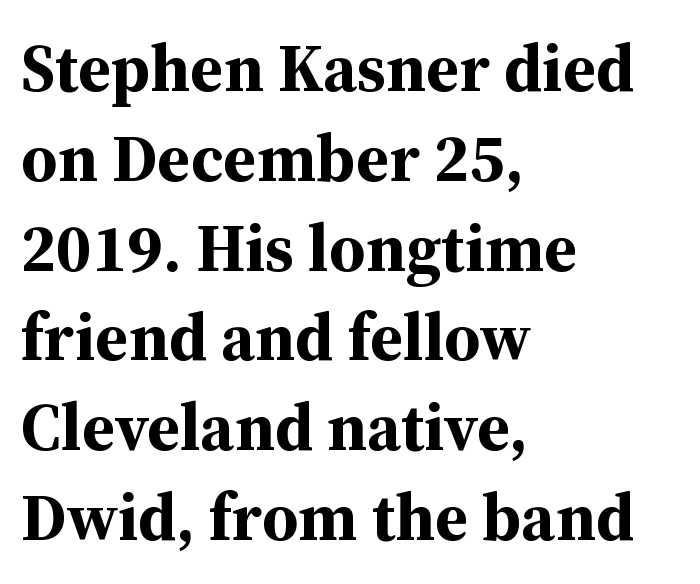
Q: Is the text bold? A: Yes.
Q: Is the text italic (slanted)? A: No, it is upright.
Q: Is the typeface a serif or a sans-serif typeface? A: Serif.
Q: Is the text underlined? A: No.
Q: How is the paragraph aligned? A: Left-aligned.
Q: Is the spacing between letters normal or unusually wide? A: Normal.
Q: Is the spacing between lines tight, normal or loose? A: Normal.
Q: Width (condensed, normal, or wide)? A: Normal.
Q: Stroke contrast? A: Medium.
Q: x-height? A: Medium.
Q: Monospaced? A: No.
